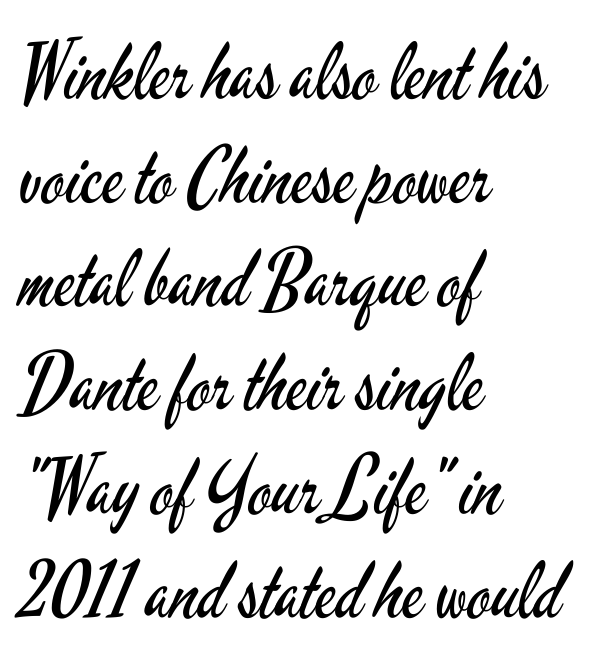
Check under the words: just untouched page. Bold? No — there's no thickening of the strokes. The font family rendered here belongs to the sans-serif group. Where is the straight margin? On the left.
